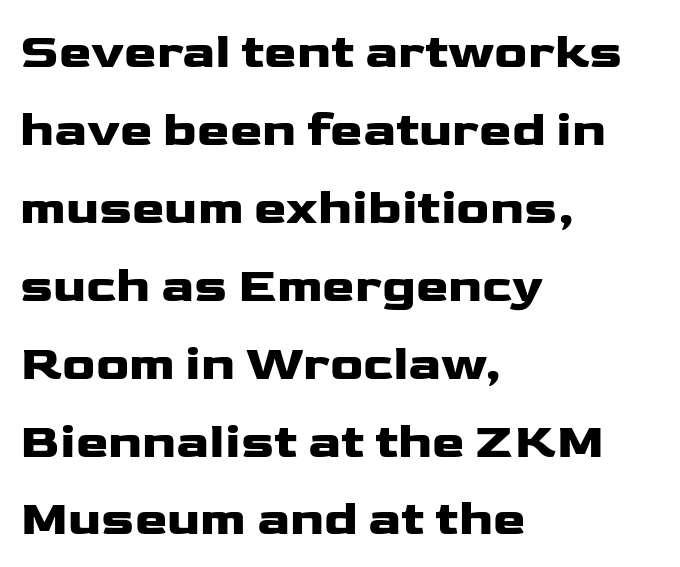
{"serif": "no", "italic": "no", "width": "wide", "stroke_contrast": "low", "x_height": "medium", "monospaced": "no", "underline": "no", "align": "left", "line_spacing": "normal", "line_spacing_ratio": 1.59, "letter_spacing": "normal", "letter_spacing_em": 0.0, "glyph_px": 49}
